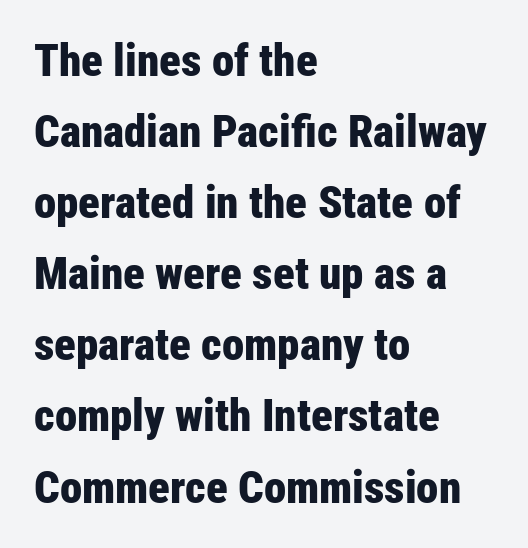
The image shows 45 px bold, condensed sans-serif type, upright; set left-aligned, normal line spacing (1.58x), normal letter spacing, not underlined; low stroke contrast and a medium x-height.
